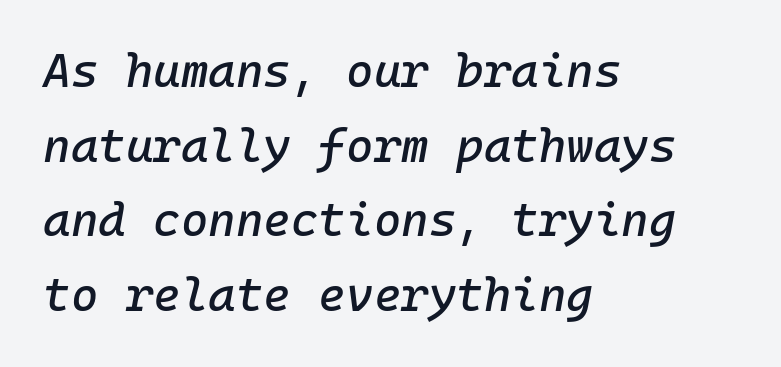
Would a proofreader flag this as italicized? Yes. Layout note: lines flush left. Just letters on the line, the space beneath them empty. Each new line begins a customary step beneath the previous one. Honestly, the letter spacing is just normal — you wouldn't notice it.
